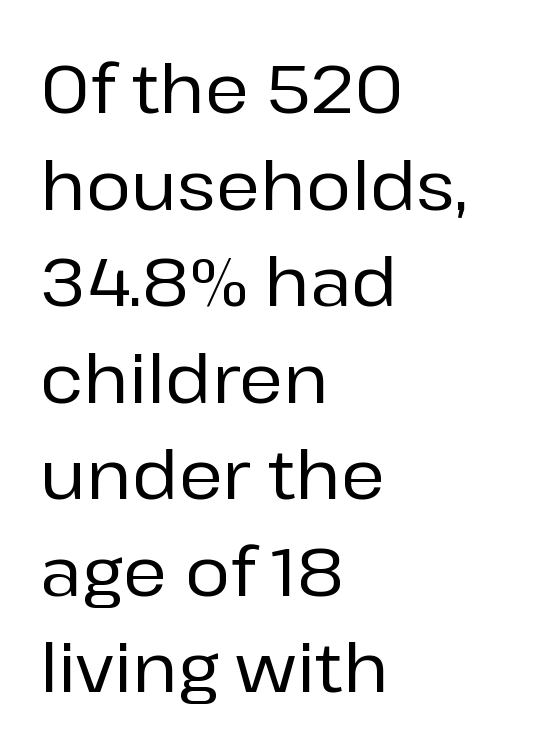
The image shows 68 px sans-serif type, upright; set left-aligned, normal line spacing (1.42x), normal letter spacing, not underlined; low stroke contrast and a medium x-height.
